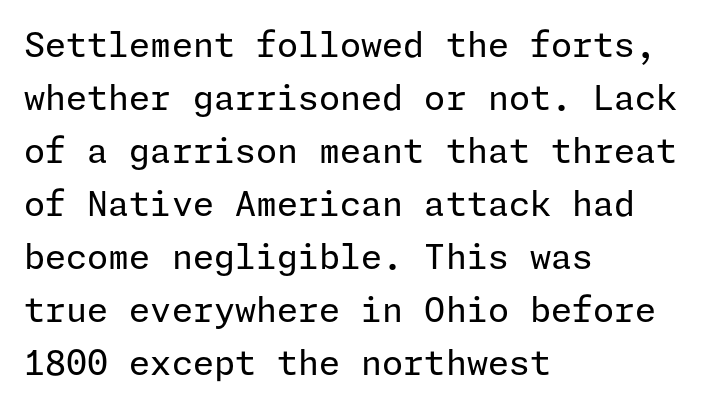
{"serif": "no", "italic": "no", "bold": "no", "weight": "regular", "width": "normal", "stroke_contrast": "low", "x_height": "medium", "underline": "no", "align": "left", "line_spacing": "normal", "line_spacing_ratio": 1.56, "letter_spacing": "normal", "letter_spacing_em": 0.0, "glyph_px": 34}
